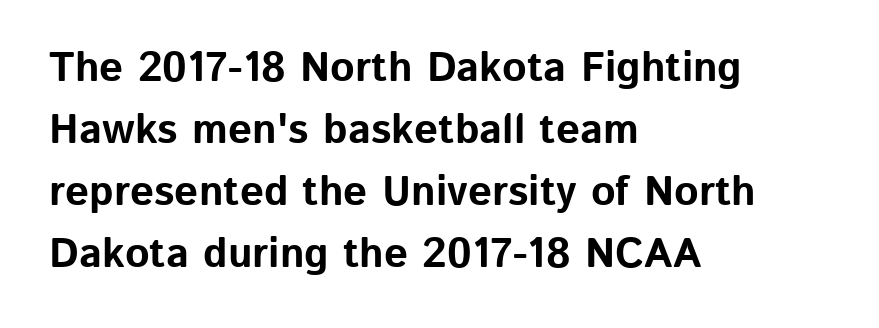
Q: Is the text bold? A: Yes.
Q: Is the text italic (slanted)? A: No, it is upright.
Q: Is the typeface a serif or a sans-serif typeface? A: Sans-serif.
Q: Is the text underlined? A: No.
Q: How is the paragraph aligned? A: Left-aligned.
Q: Is the spacing between letters normal or unusually wide? A: Normal.
Q: Is the spacing between lines tight, normal or loose? A: Normal.
Q: Width (condensed, normal, or wide)? A: Normal.
Q: Stroke contrast? A: Low.
Q: x-height? A: Medium.
Q: Monospaced? A: No.
